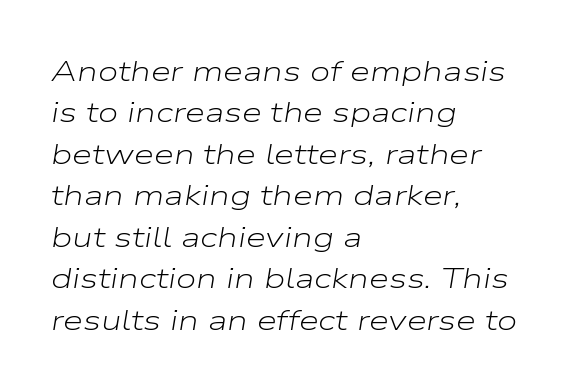
Q: Is the text bold? A: No.
Q: Is the text italic (slanted)? A: Yes, it leans right by about 9 degrees.
Q: Is the text underlined? A: No.
Q: How is the paragraph aligned? A: Left-aligned.
Q: Is the spacing between letters normal or unusually wide? A: Normal.
Q: Is the spacing between lines tight, normal or loose? A: Normal.
Q: Width (condensed, normal, or wide)? A: Wide.
Q: Stroke contrast? A: Low.
Q: x-height? A: Medium.
Q: Monospaced? A: No.
